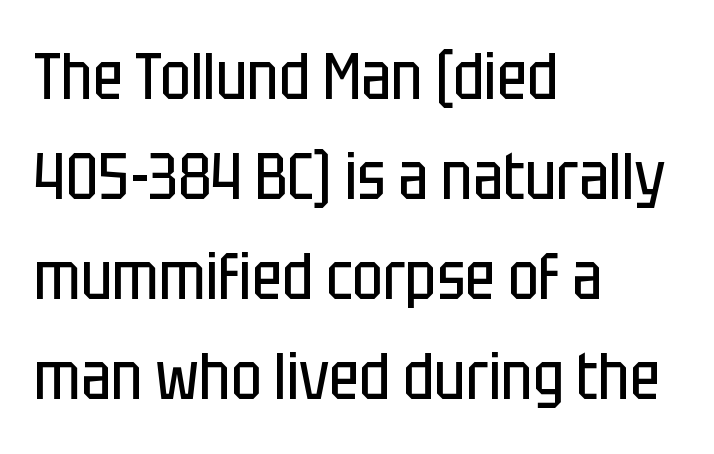
The image shows 65 px regular-weight, condensed sans-serif type, upright; set left-aligned, normal line spacing (1.54x), normal letter spacing, not underlined; low stroke contrast and a large x-height.
